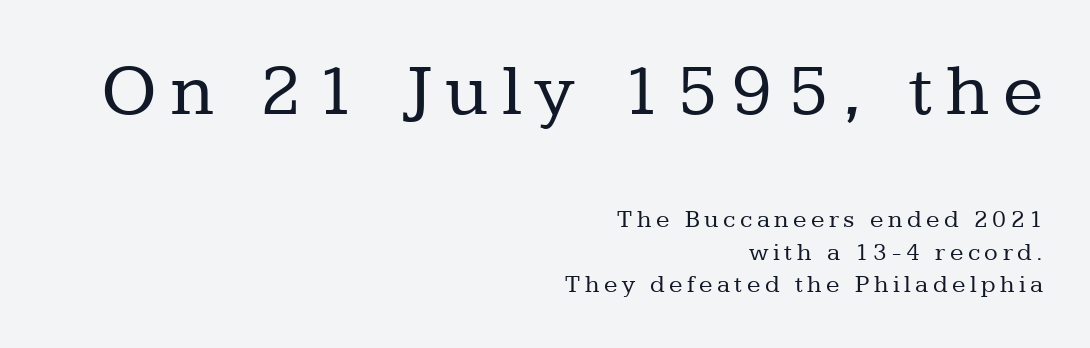
Q: Is the text bold? A: No.
Q: Is the text italic (slanted)? A: No, it is upright.
Q: Is the typeface a serif or a sans-serif typeface? A: Serif.
Q: Is the text underlined? A: No.
Q: How is the paragraph aligned? A: Right-aligned.
Q: Is the spacing between lines tight, normal or loose? A: Normal.
Q: Which block of text is set in a larger size, the first (top) or the second (bottom)? A: The first (top) one.
Q: Width (condensed, normal, or wide)? A: Normal.
Q: Stroke contrast? A: Low.
Q: x-height? A: Medium.
Q: Monospaced? A: No.
